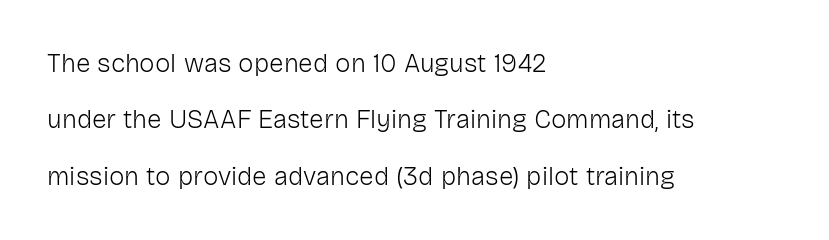
{"italic": "no", "bold": "no", "underline": "no", "align": "left", "line_spacing": "loose", "line_spacing_ratio": 2.17, "letter_spacing": "normal", "letter_spacing_em": 0.0, "glyph_px": 26}
